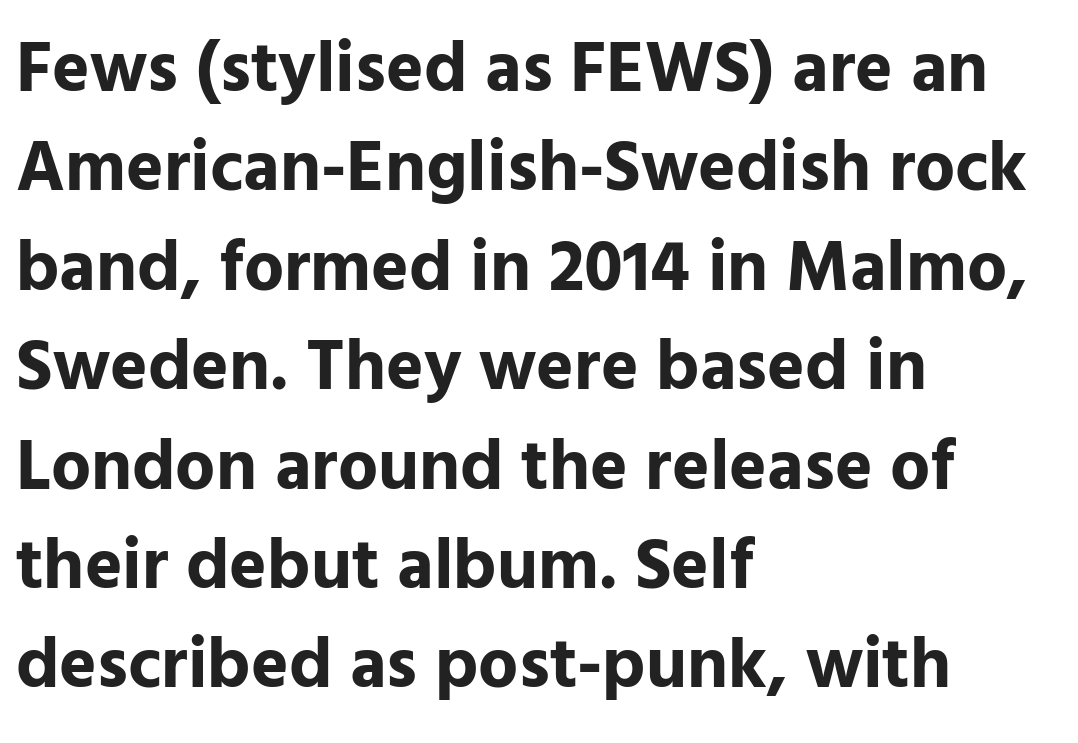
The image shows 71 px bold sans-serif type, upright; set left-aligned, normal line spacing (1.4x), normal letter spacing, not underlined; low stroke contrast and a medium x-height.
